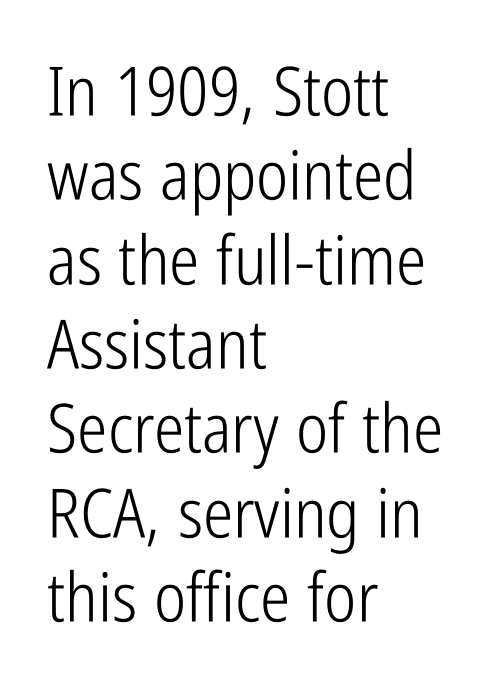
Q: Is the text bold? A: No.
Q: Is the text italic (slanted)? A: No, it is upright.
Q: Is the typeface a serif or a sans-serif typeface? A: Sans-serif.
Q: Is the text underlined? A: No.
Q: How is the paragraph aligned? A: Left-aligned.
Q: Is the spacing between letters normal or unusually wide? A: Normal.
Q: Width (condensed, normal, or wide)? A: Condensed.
Q: Stroke contrast? A: Low.
Q: x-height? A: Medium.
Q: Monospaced? A: No.
